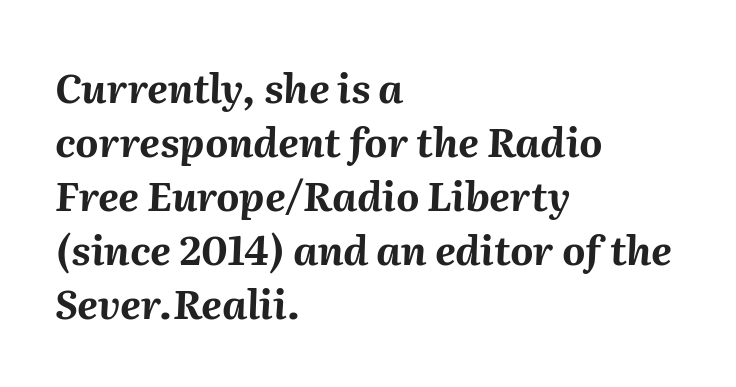
The image shows 40 px bold type, italic (leaning right); set left-aligned, normal line spacing (1.35x), normal letter spacing, not underlined; medium stroke contrast and a medium x-height.
